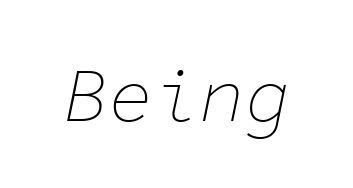
{"italic": "yes", "lean": "right", "slant_degrees": 11, "bold": "no", "weight": "thin", "width": "normal", "stroke_contrast": "low", "x_height": "medium", "monospaced": "yes", "underline": "no", "letter_spacing": "normal", "letter_spacing_em": 0.0, "glyph_px": 76}
